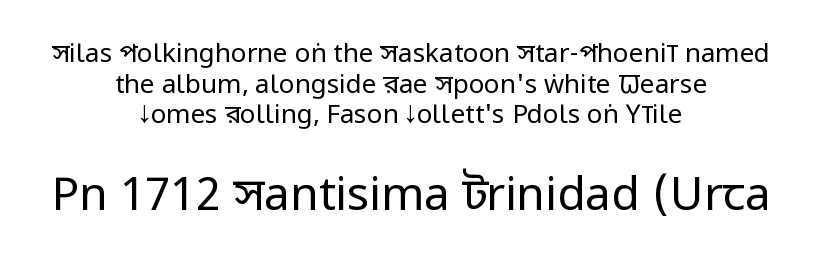
The image shows 46 px regular-weight, condensed sans-serif type, upright; set centered, line spacing 1.18x, normal letter spacing, not underlined; the second (bottom) block is 1.77x larger; low stroke contrast and a large x-height.
